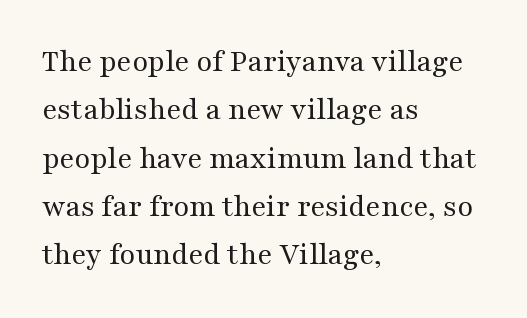
The image shows 32 px regular-weight, wide serif type, upright; set left-aligned, normal line spacing (1.51x), normal letter spacing, not underlined; medium stroke contrast and a medium x-height.
